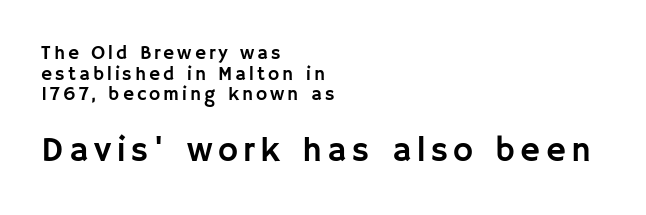
The image shows 34 px sans-serif type, upright; set left-aligned, tight line spacing (1.09x), not underlined; the second (bottom) block is 1.79x larger; low stroke contrast and a large x-height.
